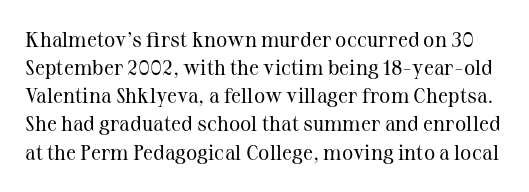
Plain, unruled lines of type. Caption: standard tracking, unaltered. The lettering stays uniformly vertical, giving the passage a roman look. The characters are drawn with everyday or finer stroke widths. Reading down the column, the eye jumps a familiar distance to each next line.
